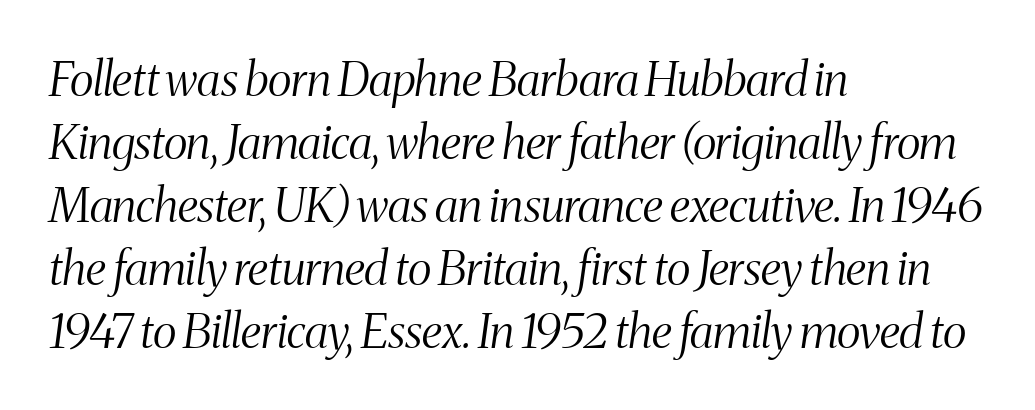
Q: Is the text bold? A: No.
Q: Is the text italic (slanted)? A: Yes, it leans right by about 8 degrees.
Q: Is the typeface a serif or a sans-serif typeface? A: Serif.
Q: Is the text underlined? A: No.
Q: How is the paragraph aligned? A: Left-aligned.
Q: Is the spacing between letters normal or unusually wide? A: Normal.
Q: Is the spacing between lines tight, normal or loose? A: Normal.
Q: Width (condensed, normal, or wide)? A: Condensed.
Q: Stroke contrast? A: Medium.
Q: x-height? A: Medium.
Q: Monospaced? A: No.
